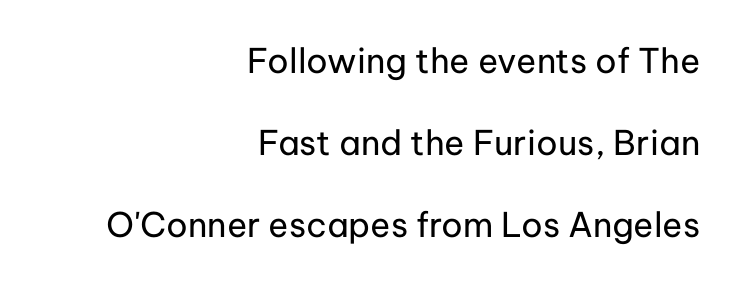
Notice the wide empty band between every row — that's loose leading. These lines are composed in type without serifs. Where is the straight margin? On the right. Ink coverage per letter is moderate at most. The rendering uses natural spacing where letterforms have individual widths. Is the letter spacing exaggerated? No — it looks like the ordinary default.
